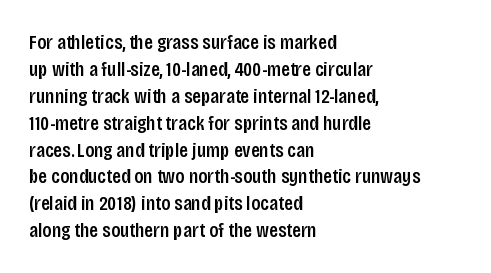
The image shows 21 px text type, upright; set left-aligned, normal line spacing (1.28x), normal letter spacing, not underlined.
